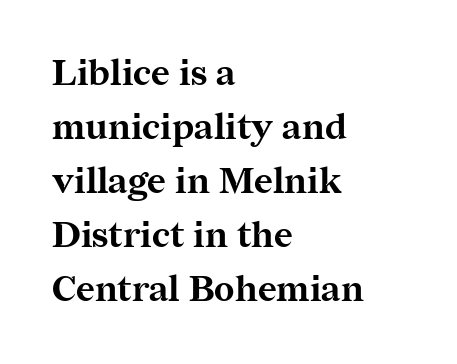
{"serif": "yes", "italic": "no", "bold": "yes", "weight": "bold", "width": "normal", "stroke_contrast": "medium", "x_height": "medium", "monospaced": "no", "underline": "no", "align": "left", "line_spacing": "normal", "line_spacing_ratio": 1.5, "letter_spacing": "normal", "letter_spacing_em": 0.0, "glyph_px": 36}
